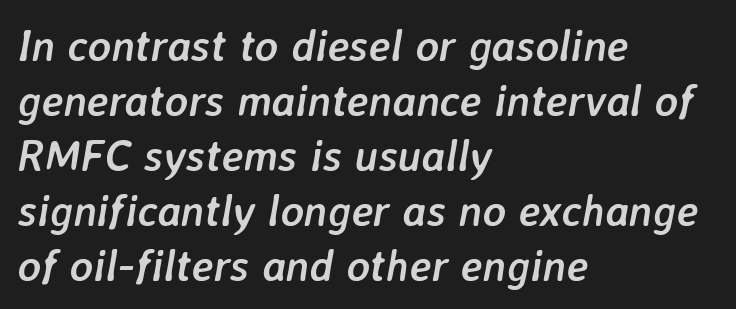
{"italic": "yes", "lean": "right", "slant_degrees": 7, "bold": "yes", "weight": "semibold", "width": "normal", "stroke_contrast": "low", "x_height": "medium", "monospaced": "no", "underline": "no", "align": "left", "line_spacing": "normal", "line_spacing_ratio": 1.25, "letter_spacing": "normal", "letter_spacing_em": 0.0, "glyph_px": 44}
